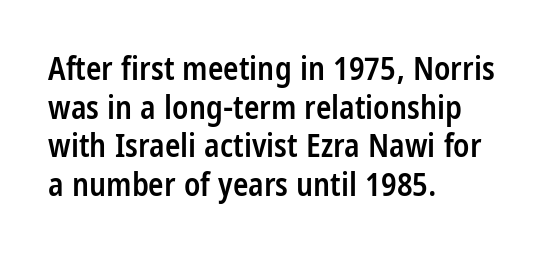
The image shows 32 px semibold, condensed sans-serif type, upright; set left-aligned, line spacing 1.21x, normal letter spacing, not underlined; low stroke contrast and a large x-height.
